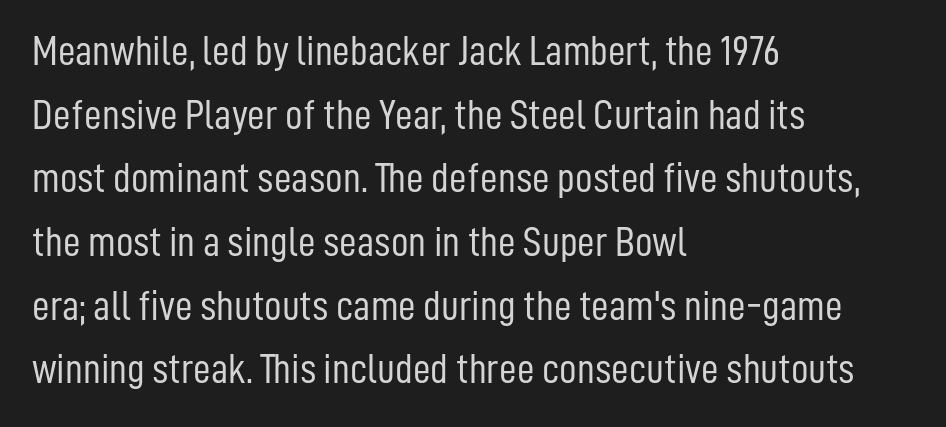
The image shows 43 px light, condensed sans-serif type, upright; set left-aligned, normal line spacing (1.48x), normal letter spacing, not underlined; low stroke contrast and a medium x-height.
